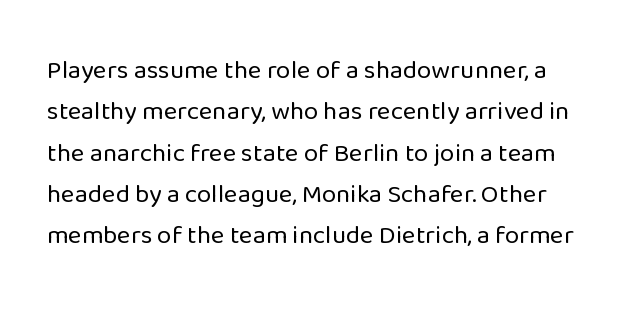
The image shows 26 px text type, upright; set normal line spacing (1.59x), normal letter spacing, not underlined.
